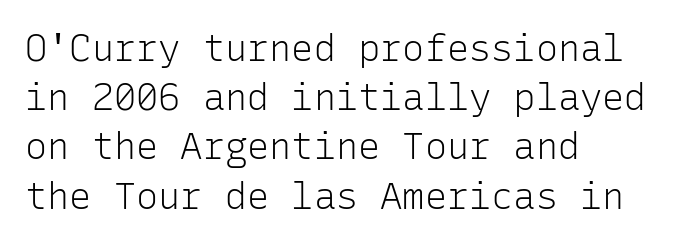
The image shows 37 px light sans-serif type, upright, monospaced; set left-aligned, normal line spacing (1.33x), normal letter spacing, not underlined; low stroke contrast and a medium x-height.
